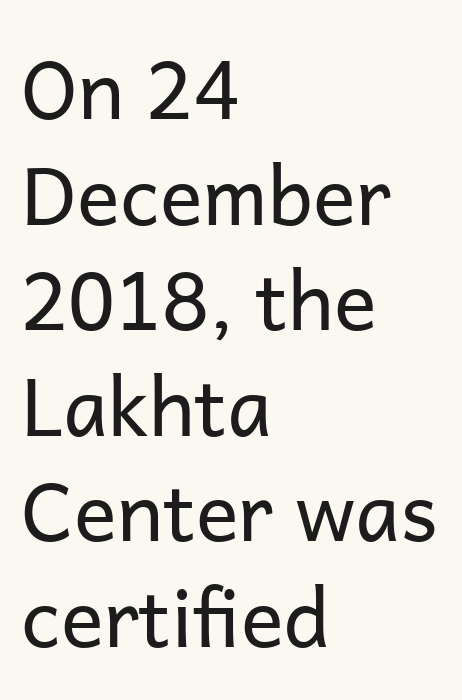
The image shows 80 px regular-weight sans-serif type, upright; set left-aligned, normal line spacing (1.32x), normal letter spacing, not underlined; low stroke contrast and a medium x-height.
